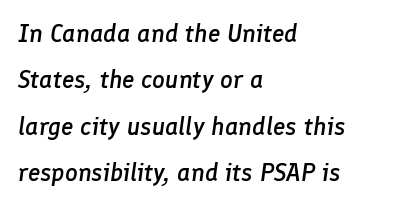
{"italic": "yes", "lean": "right", "slant_degrees": 8, "bold": "semi", "underline": "no", "align": "left", "line_spacing_ratio": 1.86, "letter_spacing": "normal", "letter_spacing_em": 0.0, "glyph_px": 25}
